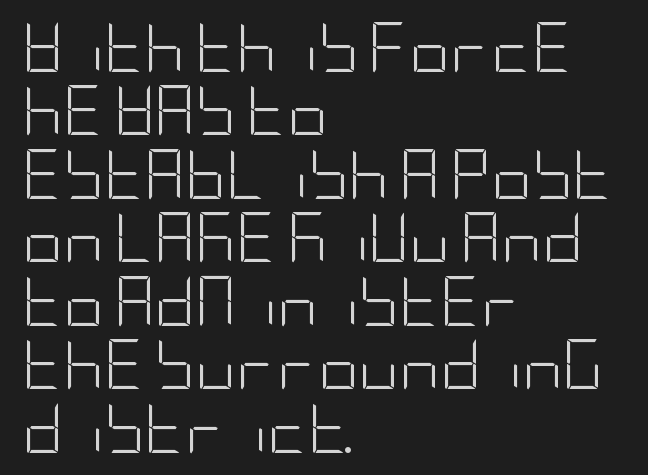
{"serif": "no", "italic": "no", "bold": "no", "weight": "light", "width": "condensed", "stroke_contrast": "low", "x_height": "large", "underline": "no", "align": "left", "line_spacing": "normal", "line_spacing_ratio": 1.27, "letter_spacing": "normal", "letter_spacing_em": 0.0, "glyph_px": 50}
